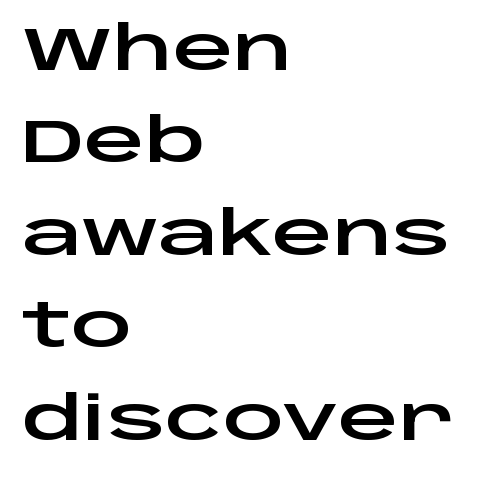
Q: Is the text italic (slanted)? A: No, it is upright.
Q: Is the typeface a serif or a sans-serif typeface? A: Sans-serif.
Q: Is the text underlined? A: No.
Q: How is the paragraph aligned? A: Left-aligned.
Q: Is the spacing between letters normal or unusually wide? A: Normal.
Q: Is the spacing between lines tight, normal or loose? A: Normal.
Q: Width (condensed, normal, or wide)? A: Wide.
Q: Stroke contrast? A: Low.
Q: x-height? A: Large.
Q: Monospaced? A: No.
